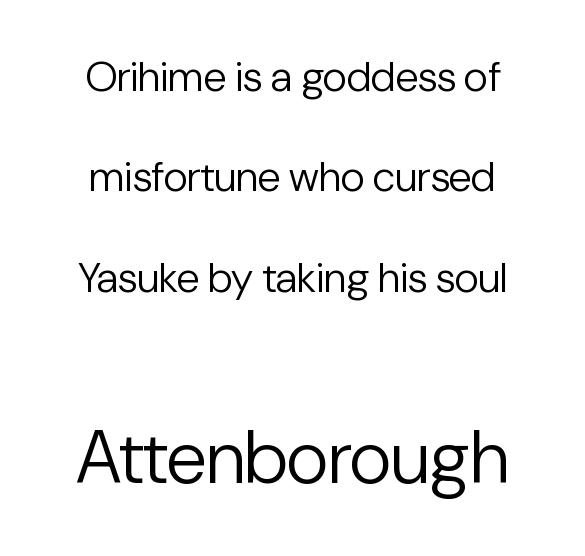
{"serif": "no", "italic": "no", "bold": "no", "weight": "regular", "width": "normal", "stroke_contrast": "low", "x_height": "medium", "monospaced": "no", "underline": "no", "line_spacing": "loose", "line_spacing_ratio": 2.39, "letter_spacing": "normal", "letter_spacing_em": 0.0, "larger_block": "second", "size_ratio": 1.76, "glyph_px": 74}
